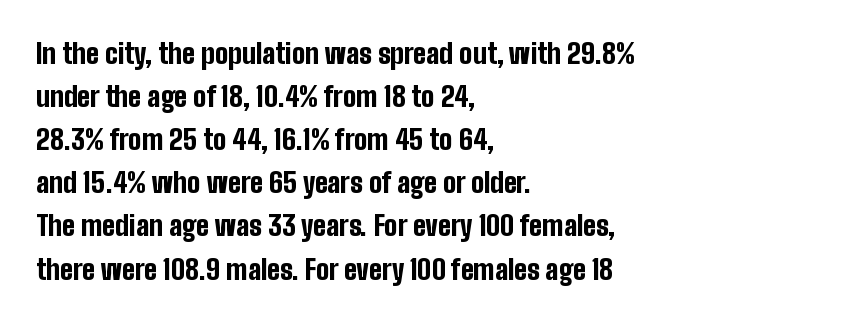
The rendering uses a bold face; every stroke is thick and dark. A typesetter would call this proportional, since set widths differ per character. Tracking value appears to be zero — textbook default spacing. Baseline-to-baseline distance is the conventional proportion of letter height. Look at the bottom of the vertical strokes: they stop flat, with no serifs. You can tell it's not italic because the verticals are truly vertical.
